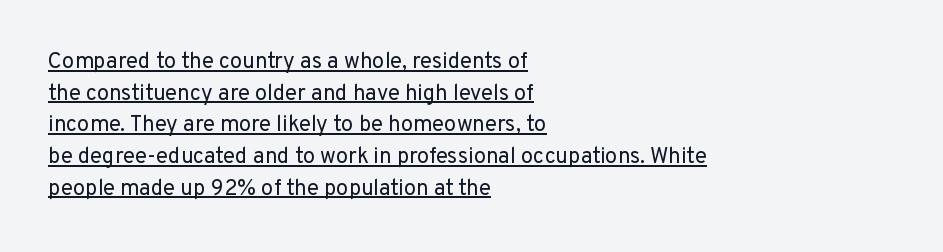
All the whitespace from short lines collects on the right. The font's upright variant was chosen for this text. Observe the ordinary spacing: letters are neighbours, not strangers. This reads as an unemphasized weight, regular at the heaviest.
